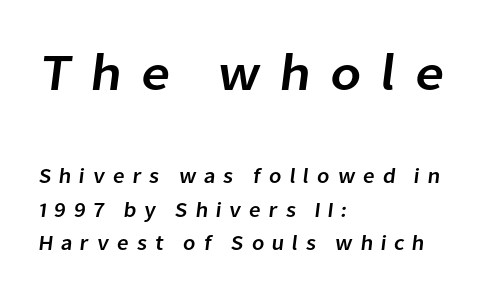
{"serif": "no", "width": "normal", "stroke_contrast": "low", "x_height": "medium", "monospaced": "no", "underline": "no", "align": "left", "line_spacing": "normal", "line_spacing_ratio": 1.59, "letter_spacing": "wide", "letter_spacing_em": 0.35, "larger_block": "first", "size_ratio": 2.48, "glyph_px": 52}
